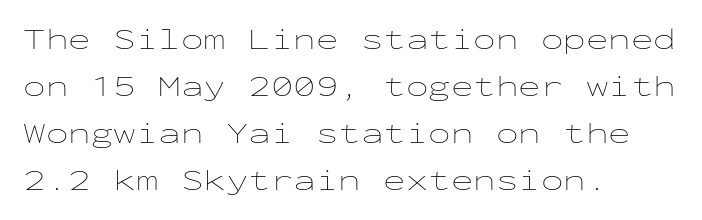
{"italic": "no", "bold": "no", "weight": "thin", "width": "wide", "stroke_contrast": "low", "x_height": "medium", "monospaced": "yes", "underline": "no", "align": "left", "line_spacing": "normal", "line_spacing_ratio": 1.57, "letter_spacing": "normal", "letter_spacing_em": 0.0, "glyph_px": 30}
